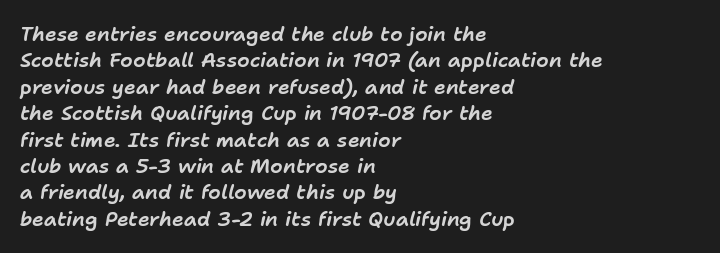
The specimen reads as italic at a glance. The type is set solid horizontally, with unmodified tracking. Underlining? Definitely not there. The text block is weighted toward the left margin, trailing off unevenly rightward.
